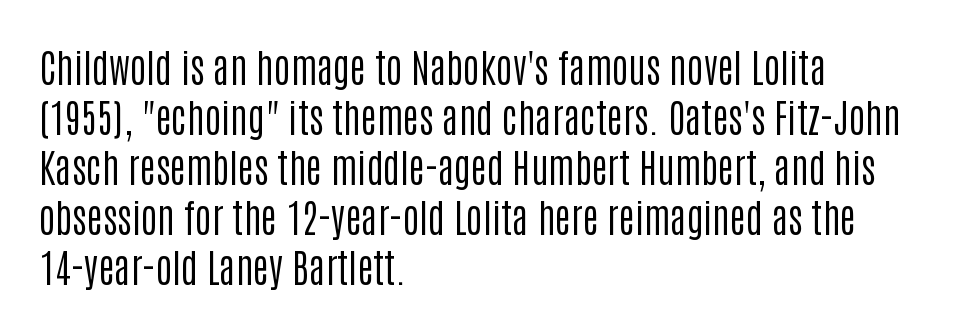
Q: Is the text bold? A: No.
Q: Is the text italic (slanted)? A: No, it is upright.
Q: Is the typeface a serif or a sans-serif typeface? A: Sans-serif.
Q: Is the text underlined? A: No.
Q: How is the paragraph aligned? A: Left-aligned.
Q: Is the spacing between letters normal or unusually wide? A: Normal.
Q: Is the spacing between lines tight, normal or loose? A: Normal.
Q: Width (condensed, normal, or wide)? A: Condensed.
Q: Stroke contrast? A: Low.
Q: x-height? A: Large.
Q: Monospaced? A: No.
